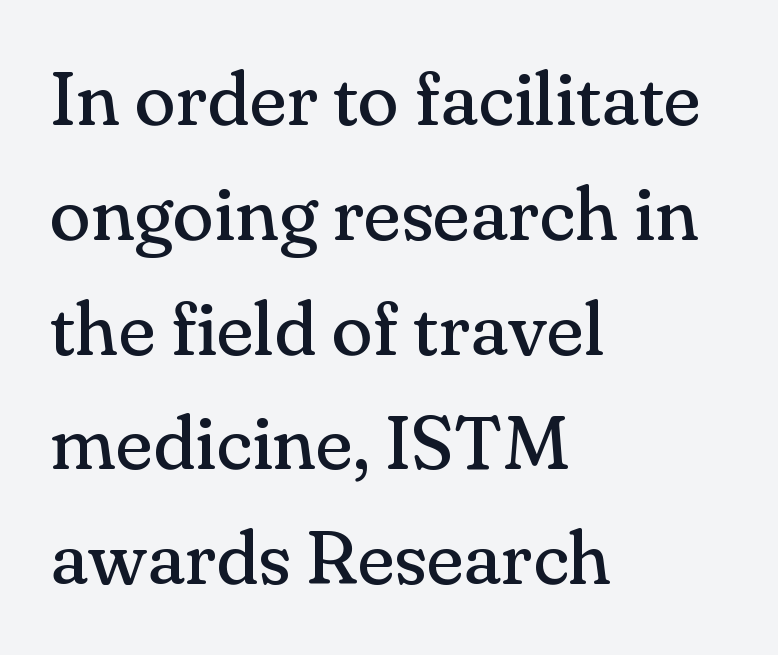
The image shows 76 px regular-weight serif type, upright; set left-aligned, normal line spacing (1.51x), normal letter spacing, not underlined; medium stroke contrast and a small x-height.
